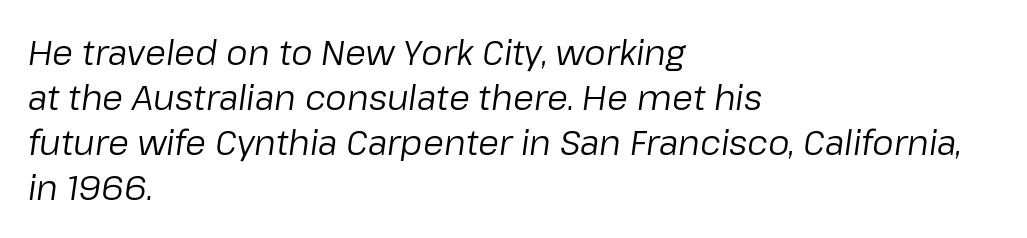
Q: Is the text bold? A: No.
Q: Is the text italic (slanted)? A: Yes, it leans right by about 8 degrees.
Q: Is the text underlined? A: No.
Q: How is the paragraph aligned? A: Left-aligned.
Q: Is the spacing between letters normal or unusually wide? A: Normal.
Q: Is the spacing between lines tight, normal or loose? A: Normal.
Q: Width (condensed, normal, or wide)? A: Normal.
Q: Stroke contrast? A: Low.
Q: x-height? A: Medium.
Q: Monospaced? A: No.
